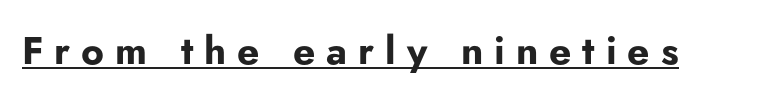
Q: Is the text bold? A: Yes.
Q: Is the text italic (slanted)? A: No, it is upright.
Q: Is the typeface a serif or a sans-serif typeface? A: Sans-serif.
Q: Is the text underlined? A: Yes.
Q: Is the spacing between letters normal or unusually wide? A: Unusually wide.
Q: Width (condensed, normal, or wide)? A: Normal.
Q: Stroke contrast? A: Low.
Q: x-height? A: Small.
Q: Monospaced? A: No.
